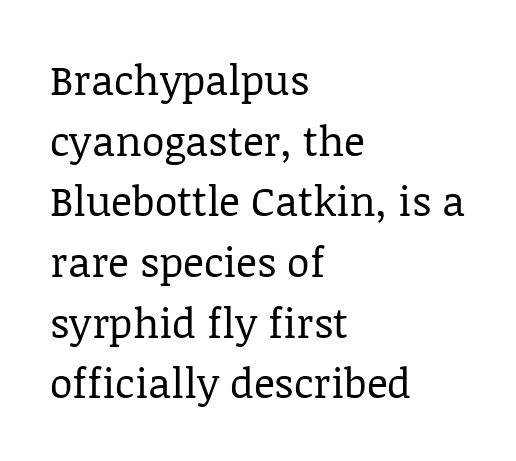
{"serif": "yes", "italic": "no", "bold": "no", "weight": "regular", "width": "normal", "stroke_contrast": "low", "x_height": "large", "monospaced": "no", "underline": "no", "align": "left", "line_spacing": "normal", "line_spacing_ratio": 1.48, "letter_spacing": "normal", "letter_spacing_em": 0.0, "glyph_px": 41}
